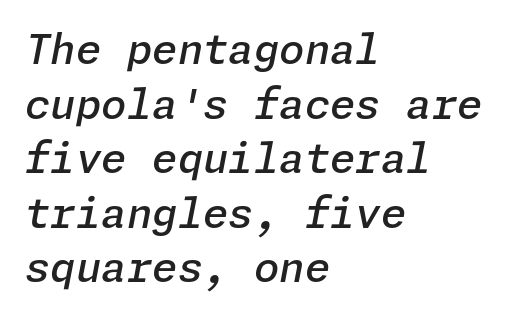
Regarding leading, the lines here are spaced in the standard way. The letters are semibold — heavier than regular but short of a full bold. Characters follow at the spacing the type designer built in. The text block is weighted toward the left margin, trailing off unevenly rightward.
